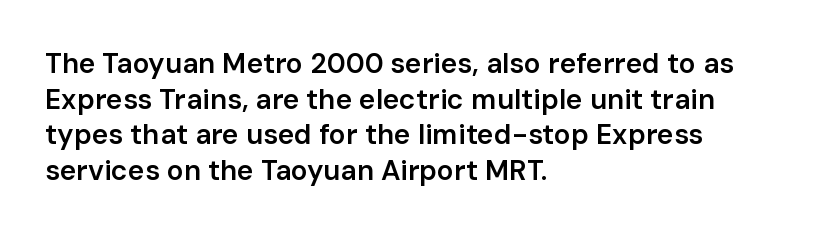
The image shows 28 px semibold sans-serif type, upright; set left-aligned, normal line spacing (1.27x), normal letter spacing, not underlined; low stroke contrast and a medium x-height.
